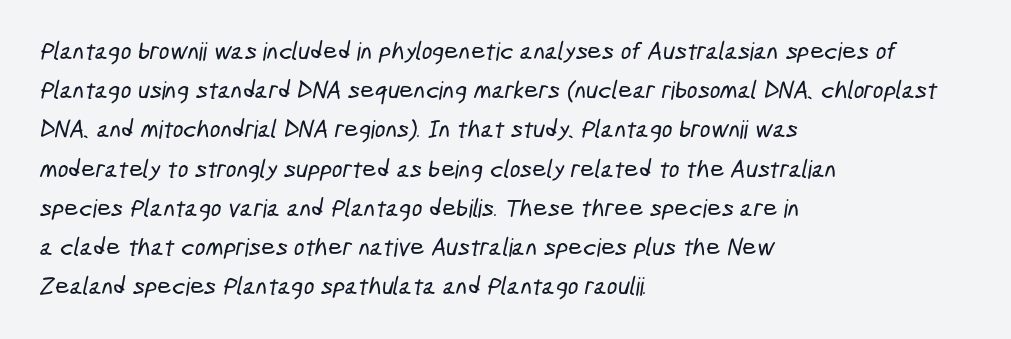
{"underline": "no", "align": "left", "line_spacing": "normal", "line_spacing_ratio": 1.57, "letter_spacing": "normal", "letter_spacing_em": 0.0, "glyph_px": 25}
